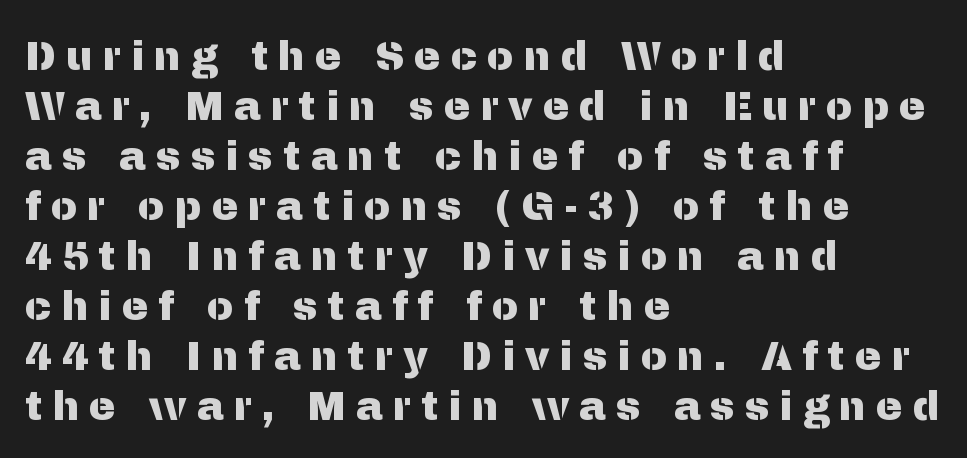
Normally led — the rows are evenly, conventionally spaced. This sample uses a sans-serif face. Quick note: not italic, upright. The type is letterspaced generously, with wide tracking.
